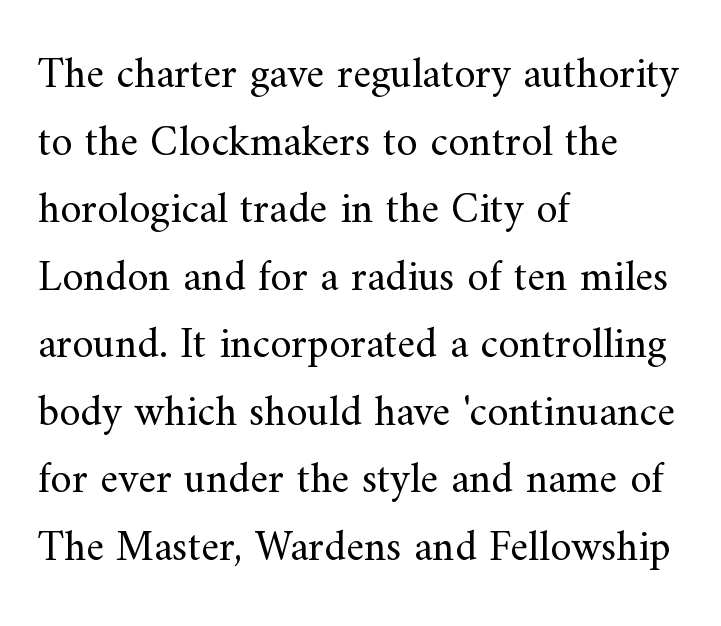
The image shows 43 px regular-weight serif type, upright; set left-aligned, normal line spacing (1.57x), normal letter spacing, not underlined; medium stroke contrast and a small x-height.
